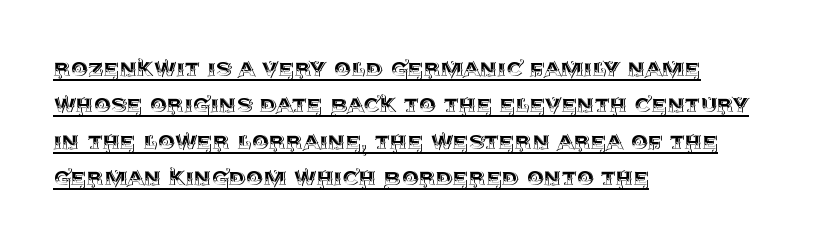
The image shows 27 px text type, upright; set left-aligned, normal line spacing (1.35x), normal letter spacing, underlined.
